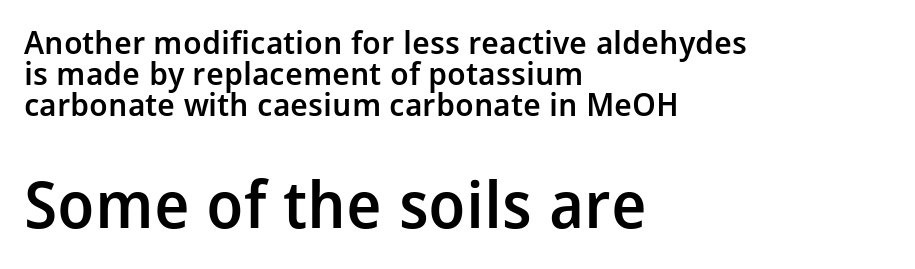
All the whitespace from short lines collects on the right. Top chunk: small. Bottom chunk: large. Observe the ordinary spacing: letters are neighbours, not strangers. The rendering shows plain stroke endings on the letterforms — a sans-serif design.
